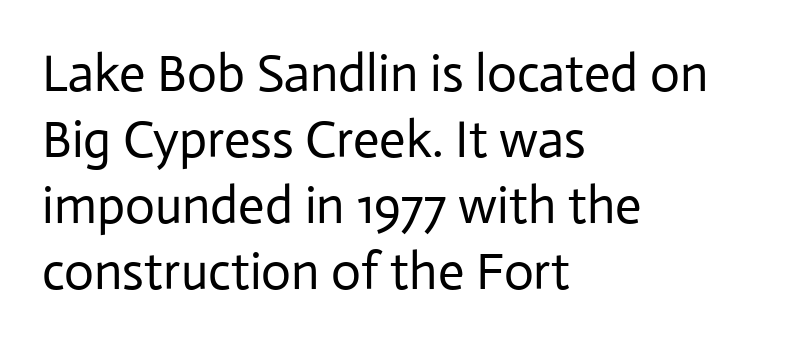
Q: Is the text bold? A: No.
Q: Is the text italic (slanted)? A: No, it is upright.
Q: Is the typeface a serif or a sans-serif typeface? A: Sans-serif.
Q: Is the text underlined? A: No.
Q: How is the paragraph aligned? A: Left-aligned.
Q: Is the spacing between letters normal or unusually wide? A: Normal.
Q: Is the spacing between lines tight, normal or loose? A: Normal.
Q: Width (condensed, normal, or wide)? A: Normal.
Q: Stroke contrast? A: Low.
Q: x-height? A: Medium.
Q: Monospaced? A: No.
